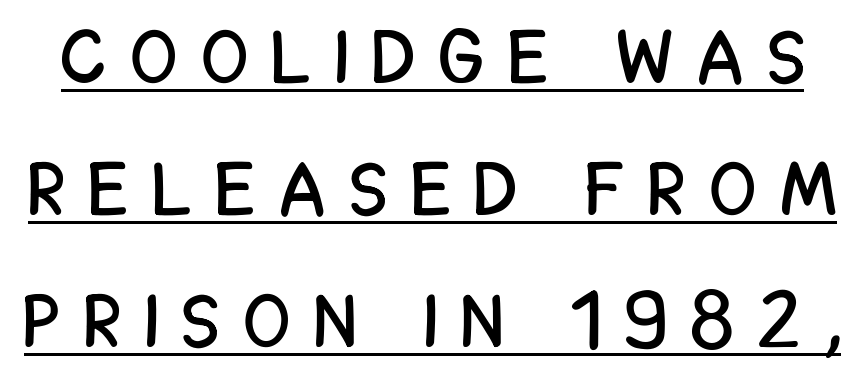
Varying glyph widths throughout — classic text-font behaviour. The glyphs are accompanied by a horizontal stroke just below them. Ascenders rise straight up at ninety degrees. Loose tracking; the words dissolve into strings of separated letters. Check where the strokes stop: nothing finishes them off — pure sans.
